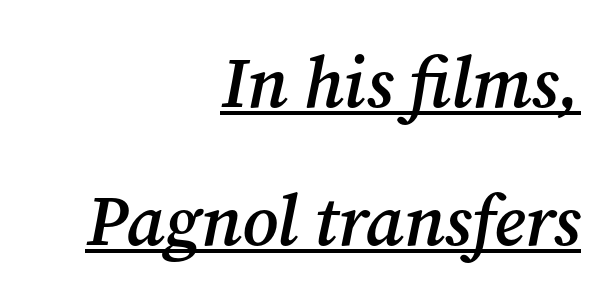
Q: Is the text bold? A: Semi-bold.
Q: Is the text italic (slanted)? A: Yes, it leans right by about 12 degrees.
Q: Is the typeface a serif or a sans-serif typeface? A: Serif.
Q: Is the text underlined? A: Yes.
Q: How is the paragraph aligned? A: Right-aligned.
Q: Is the spacing between letters normal or unusually wide? A: Normal.
Q: Is the spacing between lines tight, normal or loose? A: Loose.
Q: Width (condensed, normal, or wide)? A: Normal.
Q: Stroke contrast? A: Medium.
Q: x-height? A: Medium.
Q: Monospaced? A: No.
